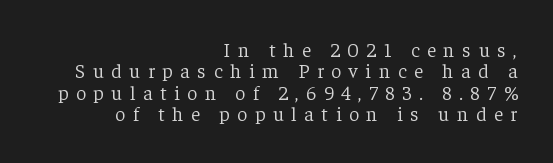
Leading: reduced. The strip under each line holds only bare page. These lines are set flush right with a ragged left edge. Posture: upright roman. This rendering widens character spacing well past its baseline value.
